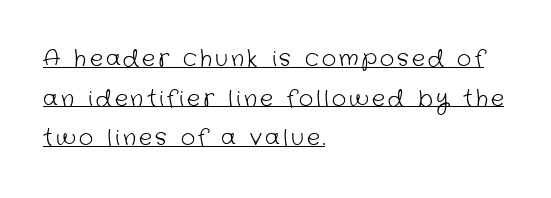
Typeset ragged right — the left edge is the straight one. In designer terms, the underline attribute is active on this setting. This reads as an unemphasized weight, regular at the heaviest.
